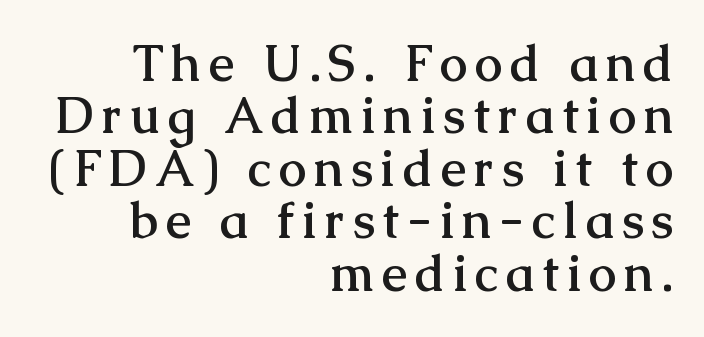
Plain, unruled lines of type. These lines were composed using upright roman letters. The rendering anchors every line to the right-hand side. Check where the strokes stop: tiny serifs finish them off. You could not count columns in this text — the font is proportionally spaced.
